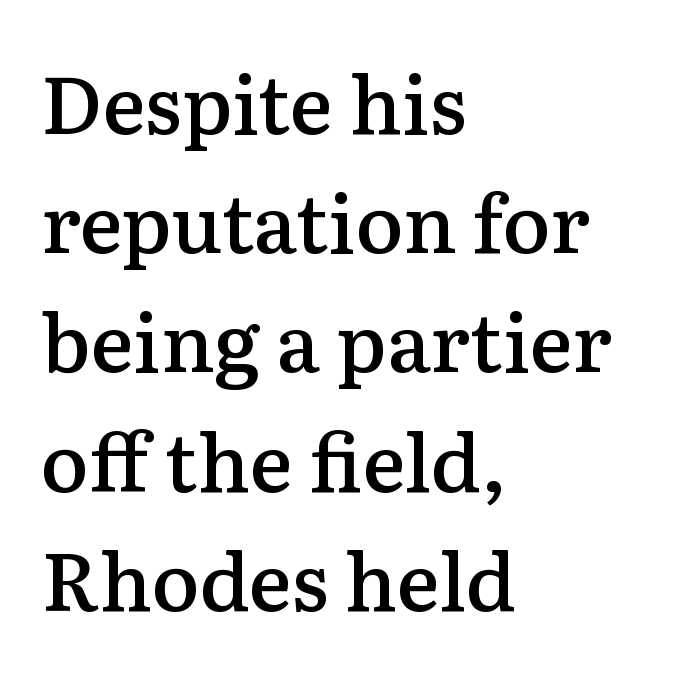
{"serif": "yes", "italic": "no", "bold": "semi", "weight": "semibold", "width": "normal", "stroke_contrast": "medium", "x_height": "medium", "monospaced": "no", "underline": "no", "align": "left", "line_spacing": "normal", "line_spacing_ratio": 1.49, "letter_spacing": "normal", "letter_spacing_em": 0.0, "glyph_px": 80}
